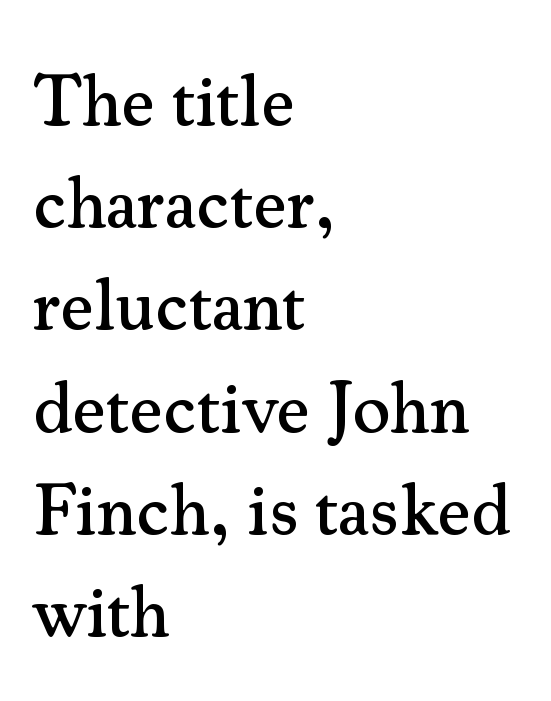
{"serif": "yes", "italic": "no", "width": "normal", "stroke_contrast": "medium", "x_height": "small", "monospaced": "no", "underline": "no", "align": "left", "line_spacing": "normal", "line_spacing_ratio": 1.4, "letter_spacing": "normal", "letter_spacing_em": 0.0, "glyph_px": 73}
